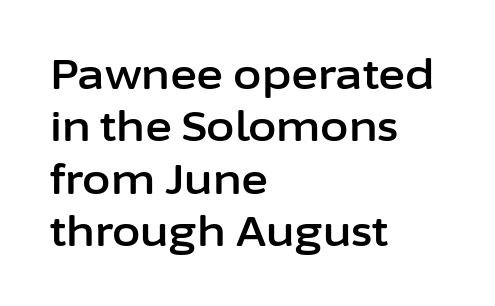
The image shows 41 px sans-serif type, upright; set left-aligned, normal line spacing (1.28x), normal letter spacing, not underlined; low stroke contrast and a medium x-height.
